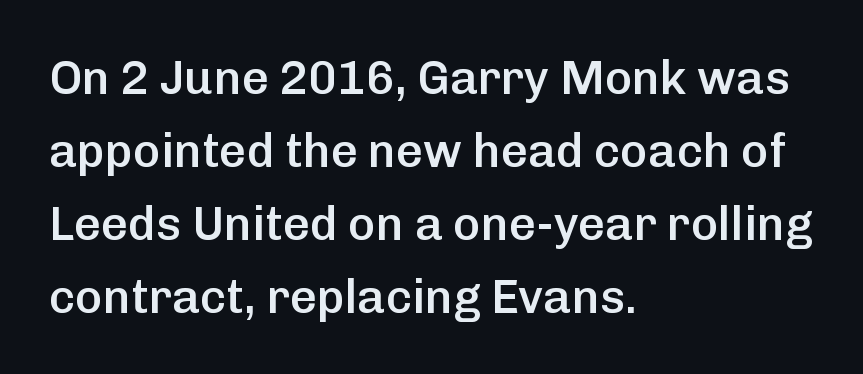
Q: Is the text bold? A: Semi-bold.
Q: Is the text italic (slanted)? A: No, it is upright.
Q: Is the typeface a serif or a sans-serif typeface? A: Sans-serif.
Q: Is the text underlined? A: No.
Q: How is the paragraph aligned? A: Left-aligned.
Q: Is the spacing between letters normal or unusually wide? A: Normal.
Q: Is the spacing between lines tight, normal or loose? A: Normal.
Q: Width (condensed, normal, or wide)? A: Normal.
Q: Stroke contrast? A: Low.
Q: x-height? A: Medium.
Q: Monospaced? A: No.
